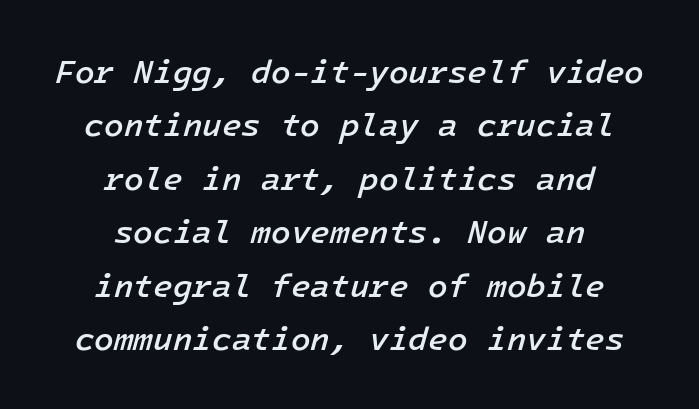
The image shows 32 px semibold type, italic (leaning right); set centered, normal line spacing (1.67x), normal letter spacing, not underlined; low stroke contrast and a medium x-height.
